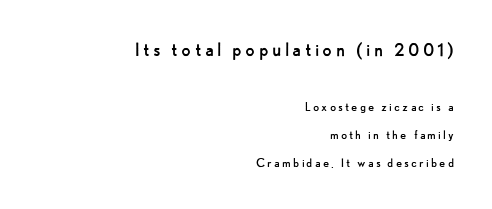
{"italic": "no", "bold": "no", "underline": "no", "align": "right", "line_spacing": "loose", "line_spacing_ratio": 2.0, "larger_block": "first", "size_ratio": 1.57, "glyph_px": 22}
